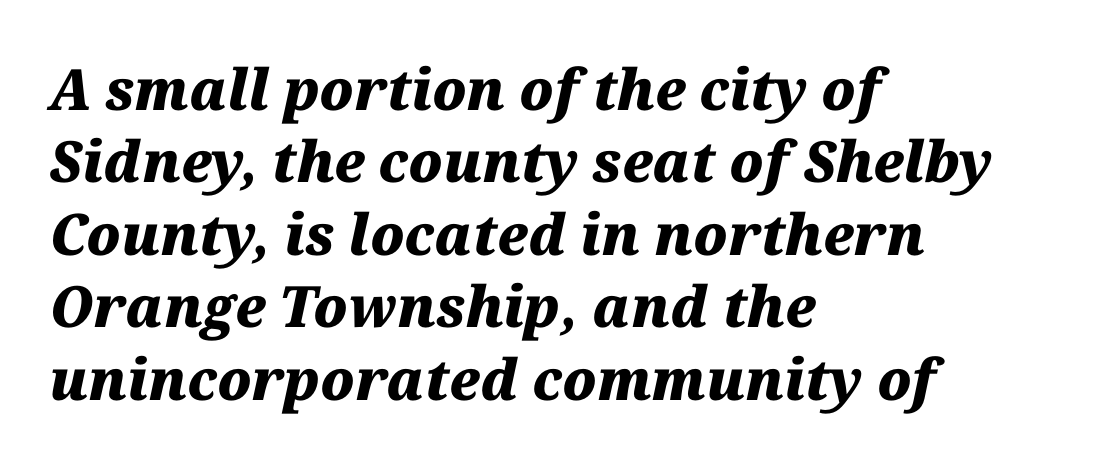
{"italic": "yes", "lean": "right", "slant_degrees": 12, "bold": "yes", "weight": "heavy", "width": "normal", "stroke_contrast": "medium", "x_height": "medium", "monospaced": "no", "underline": "no", "align": "left", "line_spacing": "normal", "line_spacing_ratio": 1.27, "letter_spacing": "normal", "letter_spacing_em": 0.0, "glyph_px": 57}
